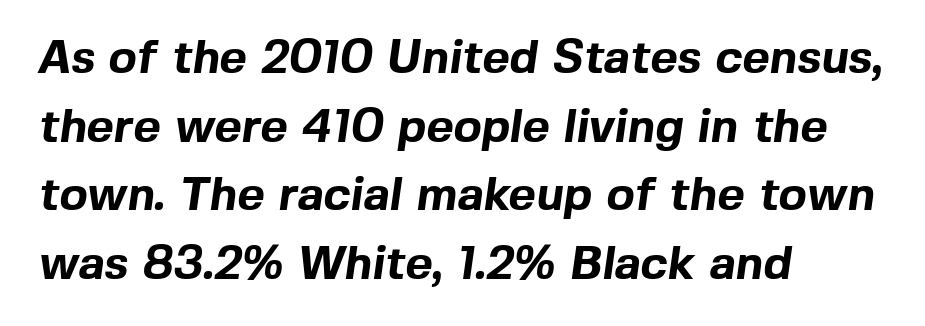
{"serif": "no", "bold": "yes", "weight": "bold", "width": "normal", "x_height": "medium", "monospaced": "no", "underline": "no", "align": "left", "line_spacing": "normal", "line_spacing_ratio": 1.46, "letter_spacing": "normal", "letter_spacing_em": 0.0, "glyph_px": 47}
